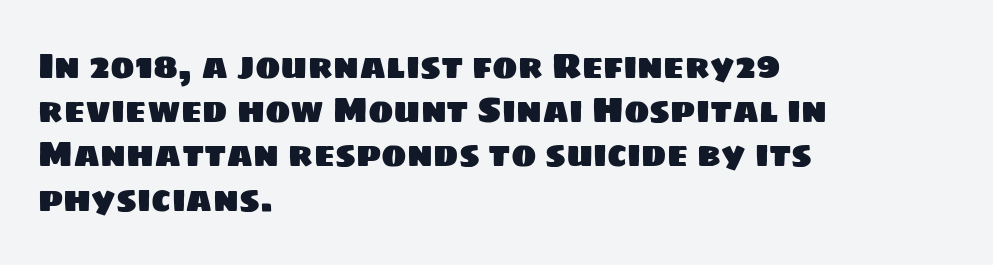
Q: Is the typeface a serif or a sans-serif typeface? A: Sans-serif.
Q: Is the text underlined? A: No.
Q: How is the paragraph aligned? A: Left-aligned.
Q: Is the spacing between letters normal or unusually wide? A: Normal.
Q: Is the spacing between lines tight, normal or loose? A: Normal.
Q: Width (condensed, normal, or wide)? A: Normal.
Q: Stroke contrast? A: Low.
Q: x-height? A: Large.
Q: Monospaced? A: No.
